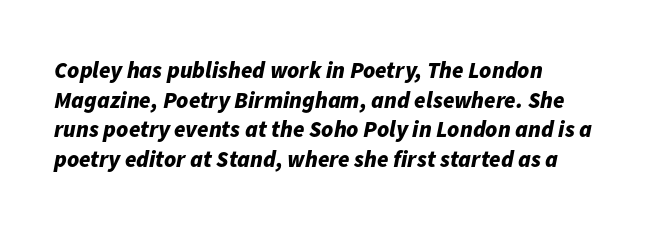
{"italic": "yes", "lean": "right", "slant_degrees": 11, "bold": "yes", "underline": "no", "align": "left", "line_spacing": "normal", "line_spacing_ratio": 1.29, "letter_spacing": "normal", "letter_spacing_em": 0.0, "glyph_px": 23}
